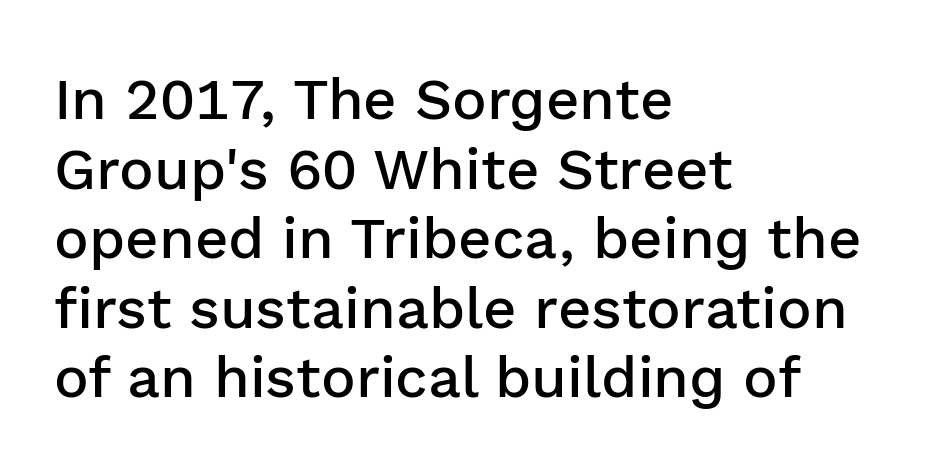
The letters stand upright; this is a roman face. What stands out about the letter spacing? Nothing — it is the standard amount. Spacing verdict: proportional, widths tailored to each character. The lines are quadded left.
